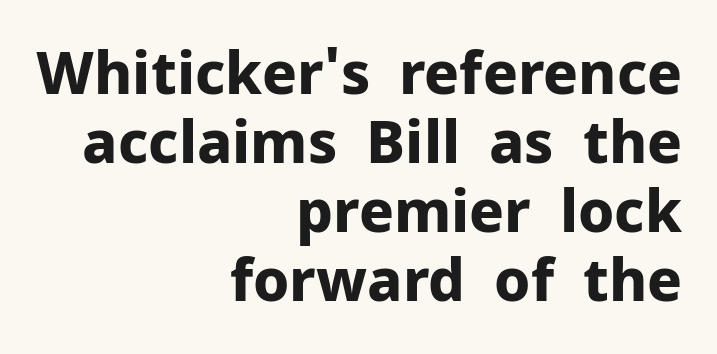
The image shows 58 px bold sans-serif type, upright; set right-aligned, line spacing 1.19x, normal letter spacing, not underlined; low stroke contrast and a medium x-height.
